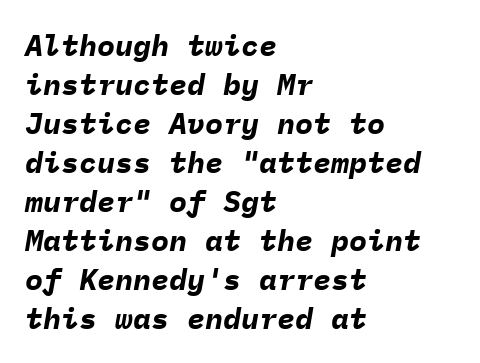
{"italic": "yes", "lean": "right", "slant_degrees": 9, "bold": "yes", "weight": "bold", "width": "normal", "stroke_contrast": "low", "x_height": "medium", "monospaced": "yes", "underline": "no", "align": "left", "line_spacing": "normal", "line_spacing_ratio": 1.3, "letter_spacing": "normal", "letter_spacing_em": 0.0, "glyph_px": 30}
